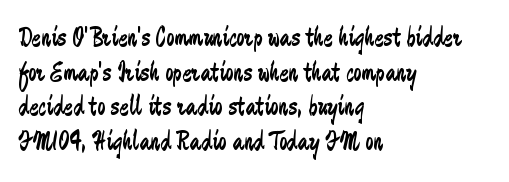
Tracking here is standard; glyphs follow each other at the usual distance. Here the designer chose a conventional face with non-uniform glyph widths. Letterform terminals end flat and unadorned throughout the passage. If you drew a ruler down the left edge, every line would touch it.
